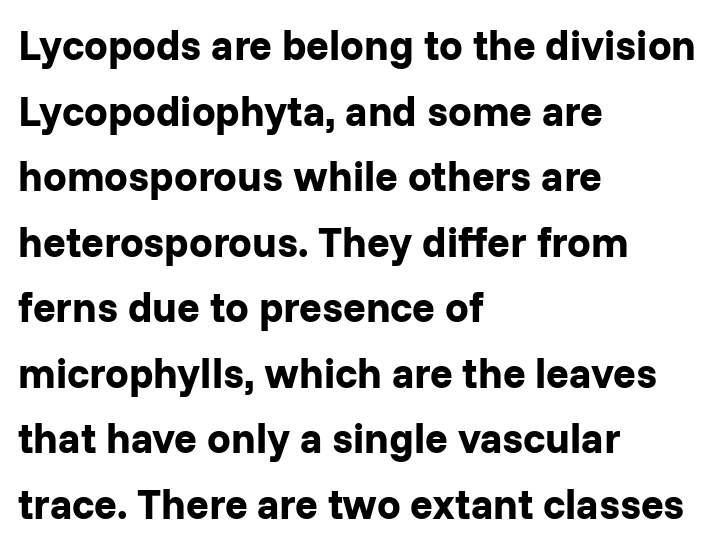
Q: Is the text bold? A: Yes.
Q: Is the text italic (slanted)? A: No, it is upright.
Q: Is the typeface a serif or a sans-serif typeface? A: Sans-serif.
Q: Is the text underlined? A: No.
Q: How is the paragraph aligned? A: Left-aligned.
Q: Is the spacing between letters normal or unusually wide? A: Normal.
Q: Is the spacing between lines tight, normal or loose? A: Normal.
Q: Width (condensed, normal, or wide)? A: Normal.
Q: Stroke contrast? A: Low.
Q: x-height? A: Medium.
Q: Monospaced? A: No.
